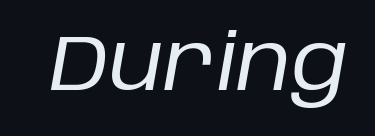
Q: Is the text bold? A: No.
Q: Is the text italic (slanted)? A: Yes, it leans right by about 10 degrees.
Q: Is the text underlined? A: No.
Q: Is the spacing between letters normal or unusually wide? A: Normal.
Q: Width (condensed, normal, or wide)? A: Normal.
Q: Stroke contrast? A: Low.
Q: x-height? A: Large.
Q: Monospaced? A: No.
